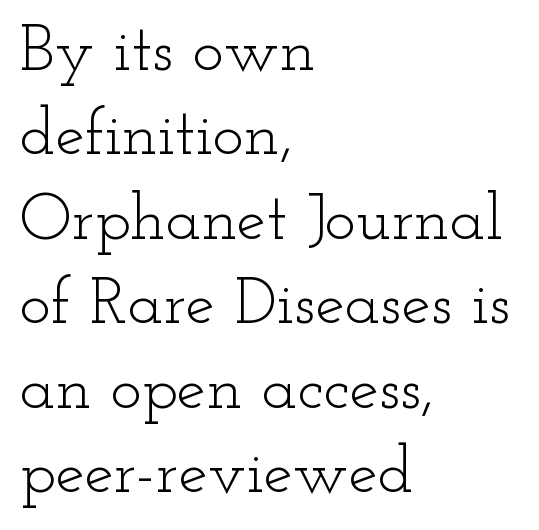
The image shows 66 px light, wide serif type, upright; set left-aligned, normal line spacing (1.28x), normal letter spacing, not underlined; low stroke contrast and a small x-height.
